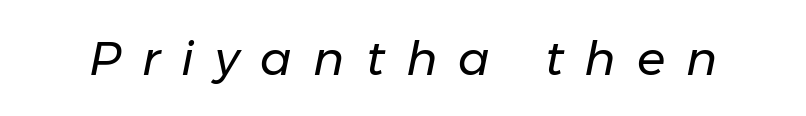
Quick note: italic. The rendering inserts visible extra space after every character. The font sits on the lighter half of the weight spectrum, regular included. Decoration check: the copy has no underline. The letters advance in unequal steps, a hallmark of proportional type.
